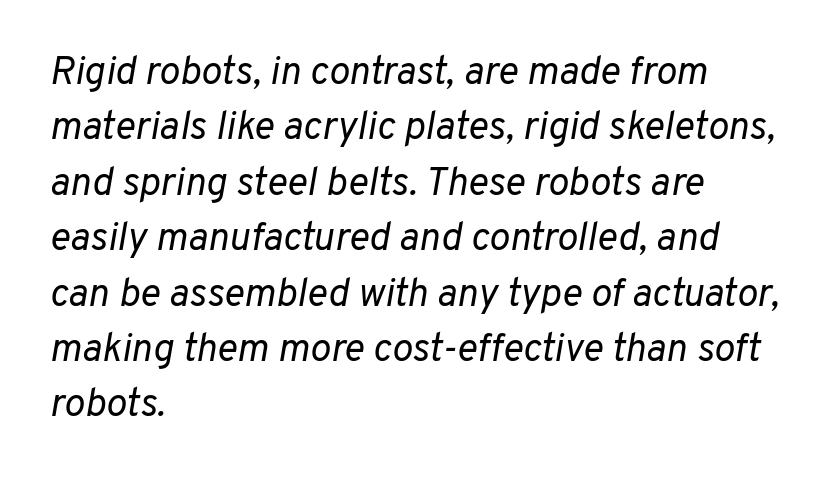
The image shows 39 px regular-weight type, italic (leaning right); set left-aligned, normal line spacing (1.42x), normal letter spacing, not underlined; low stroke contrast and a medium x-height.
